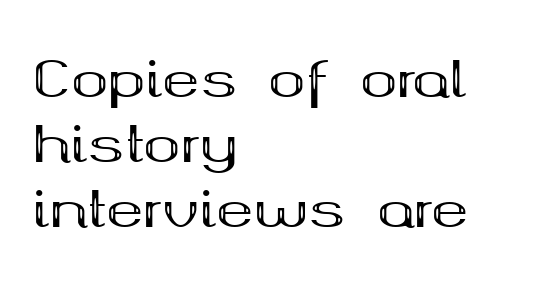
The image shows 50 px bold, wide serif type, upright; set left-aligned, normal line spacing (1.3x), normal letter spacing, not underlined; medium stroke contrast and a medium x-height.
